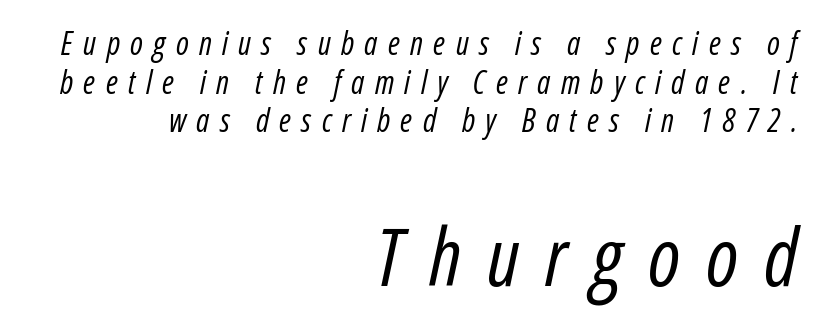
Q: Is the text bold? A: No.
Q: Is the text italic (slanted)? A: Yes, it leans right by about 12 degrees.
Q: Is the text underlined? A: No.
Q: How is the paragraph aligned? A: Right-aligned.
Q: Is the spacing between letters normal or unusually wide? A: Unusually wide.
Q: Which block of text is set in a larger size, the first (top) or the second (bottom)? A: The second (bottom) one.
Q: Width (condensed, normal, or wide)? A: Condensed.
Q: Stroke contrast? A: Low.
Q: x-height? A: Medium.
Q: Monospaced? A: No.
